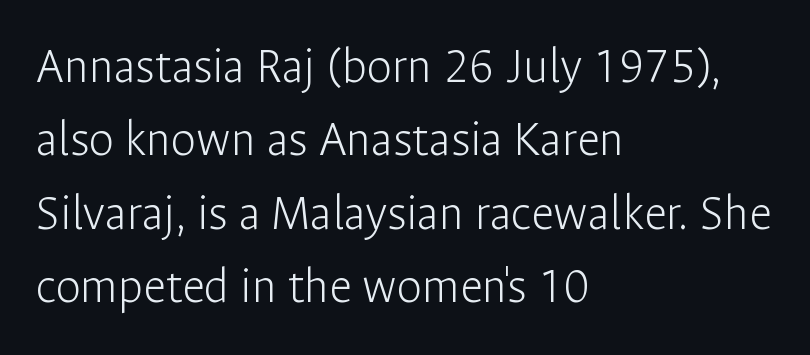
Q: Is the text bold? A: No.
Q: Is the text italic (slanted)? A: No, it is upright.
Q: Is the typeface a serif or a sans-serif typeface? A: Sans-serif.
Q: Is the text underlined? A: No.
Q: How is the paragraph aligned? A: Left-aligned.
Q: Is the spacing between letters normal or unusually wide? A: Normal.
Q: Is the spacing between lines tight, normal or loose? A: Normal.
Q: Width (condensed, normal, or wide)? A: Normal.
Q: Stroke contrast? A: Low.
Q: x-height? A: Medium.
Q: Monospaced? A: No.
